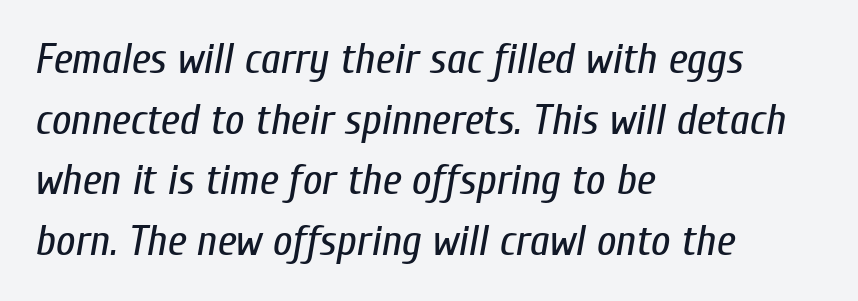
{"italic": "yes", "lean": "right", "slant_degrees": 10, "bold": "no", "weight": "regular", "width": "condensed", "stroke_contrast": "low", "x_height": "medium", "monospaced": "no", "underline": "no", "align": "left", "line_spacing": "normal", "line_spacing_ratio": 1.41, "letter_spacing": "normal", "letter_spacing_em": 0.0, "glyph_px": 43}
